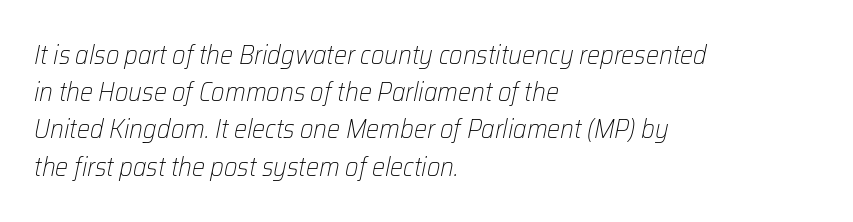
The image shows 26 px text type, italic (leaning right); set left-aligned, normal line spacing (1.43x), normal letter spacing, not underlined.
